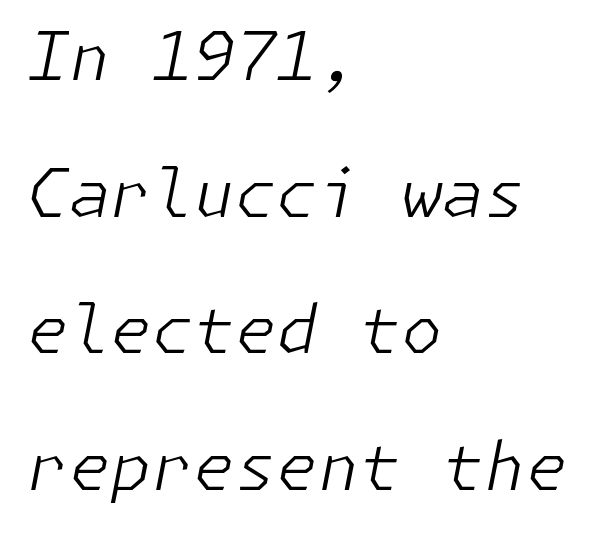
{"italic": "yes", "lean": "right", "slant_degrees": 11, "bold": "no", "weight": "light", "width": "normal", "stroke_contrast": "low", "x_height": "medium", "underline": "no", "align": "left", "line_spacing": "loose", "line_spacing_ratio": 2.04, "letter_spacing": "normal", "letter_spacing_em": 0.0, "glyph_px": 67}
